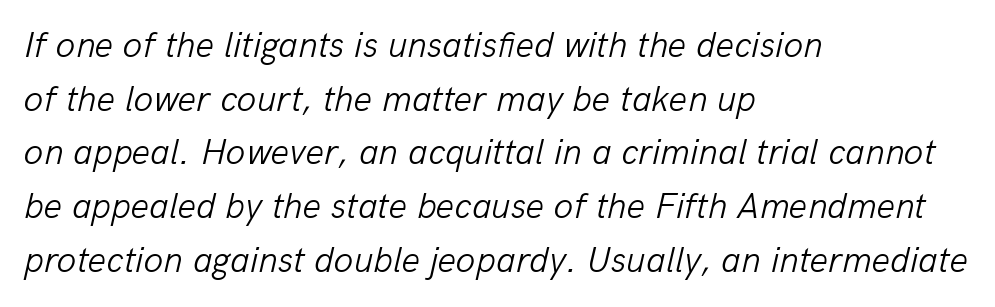
{"italic": "yes", "lean": "right", "slant_degrees": 13, "bold": "no", "weight": "light", "width": "normal", "stroke_contrast": "low", "x_height": "medium", "monospaced": "no", "underline": "no", "align": "left", "line_spacing": "normal", "line_spacing_ratio": 1.49, "letter_spacing": "normal", "letter_spacing_em": 0.0, "glyph_px": 36}
